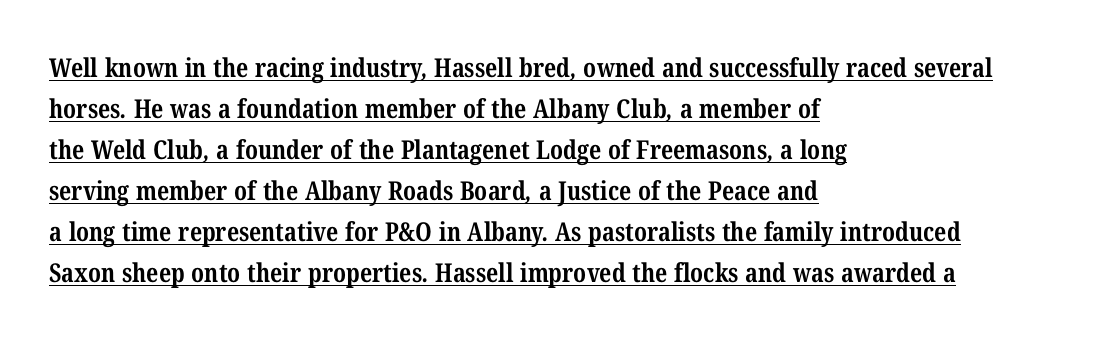
Casual observation: everything's shoved over to the left. Heft: maximum for text — a bold. Is there much room between lines? A standard amount, neither cramped nor airy. Underlining? Definitely there. The letters sit at their default tracking, neither squeezed nor spread.
